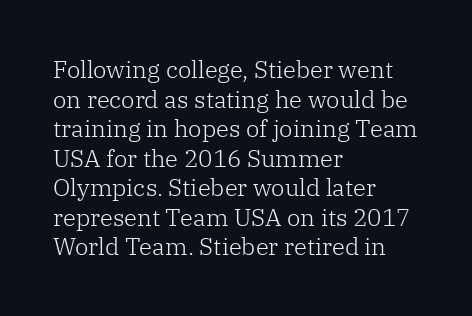
{"italic": "no", "bold": "no", "underline": "no", "align": "left", "line_spacing_ratio": 1.23, "letter_spacing": "normal", "letter_spacing_em": 0.0, "glyph_px": 24}
